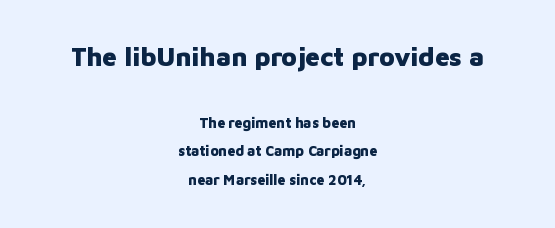
{"italic": "no", "bold": "yes", "underline": "no", "align": "center", "line_spacing": "loose", "line_spacing_ratio": 2.04, "letter_spacing": "normal", "letter_spacing_em": 0.0, "larger_block": "first", "size_ratio": 1.86, "glyph_px": 26}
